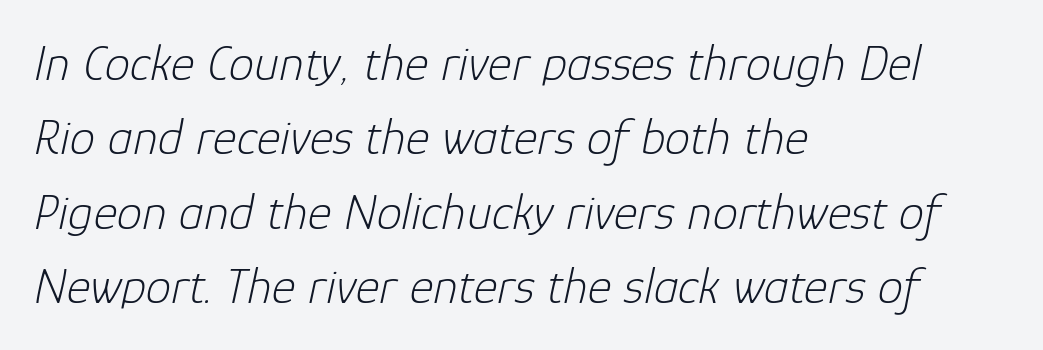
Q: Is the text bold? A: No.
Q: Is the text italic (slanted)? A: Yes, it leans right by about 12 degrees.
Q: Is the text underlined? A: No.
Q: How is the paragraph aligned? A: Left-aligned.
Q: Is the spacing between letters normal or unusually wide? A: Normal.
Q: Is the spacing between lines tight, normal or loose? A: Normal.
Q: Width (condensed, normal, or wide)? A: Normal.
Q: Stroke contrast? A: Low.
Q: x-height? A: Medium.
Q: Monospaced? A: No.
